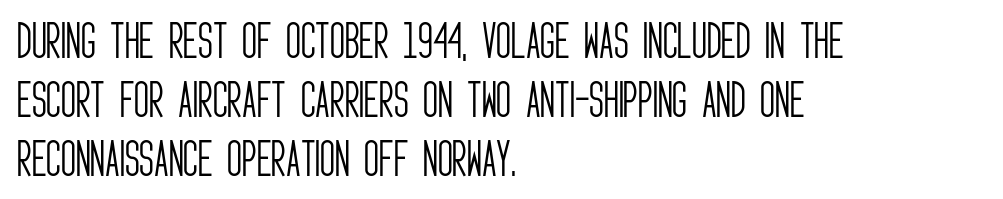
Q: Is the text bold? A: No.
Q: Is the text italic (slanted)? A: No, it is upright.
Q: Is the typeface a serif or a sans-serif typeface? A: Sans-serif.
Q: Is the text underlined? A: No.
Q: How is the paragraph aligned? A: Left-aligned.
Q: Is the spacing between letters normal or unusually wide? A: Normal.
Q: Is the spacing between lines tight, normal or loose? A: Normal.
Q: Width (condensed, normal, or wide)? A: Condensed.
Q: Stroke contrast? A: Low.
Q: x-height? A: Large.
Q: Monospaced? A: No.
